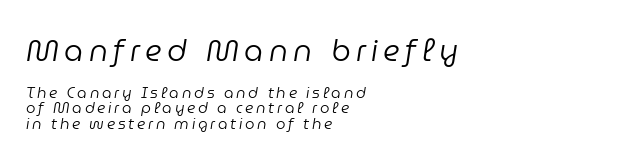
Q: Is the text bold? A: No.
Q: Is the text italic (slanted)? A: Yes, it leans right by about 9 degrees.
Q: Is the text underlined? A: No.
Q: How is the paragraph aligned? A: Left-aligned.
Q: Is the spacing between lines tight, normal or loose? A: Tight.
Q: Which block of text is set in a larger size, the first (top) or the second (bottom)? A: The first (top) one.
Q: Width (condensed, normal, or wide)? A: Normal.
Q: Stroke contrast? A: Low.
Q: x-height? A: Medium.
Q: Monospaced? A: No.
